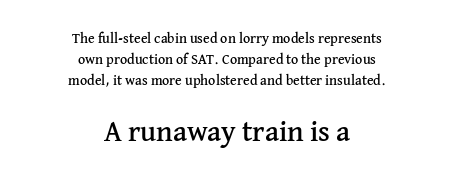
The image shows 29 px serif type, upright; set centered, normal line spacing (1.49x), normal letter spacing, not underlined; the second (bottom) block is 2.07x larger; medium stroke contrast and a medium x-height.
